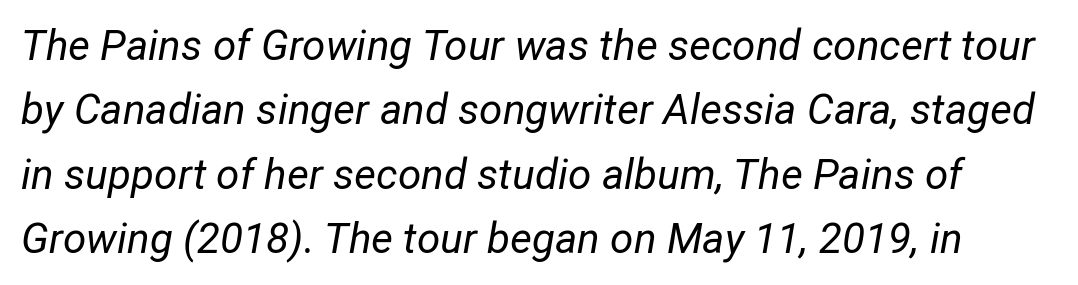
A bare baseline throughout the passage. A typesetter would call this leading conventional body-copy spacing. Looks like regular typesetting: each glyph gets only the width it needs. The gaps between neighbouring characters are ordinary and unremarkable.
